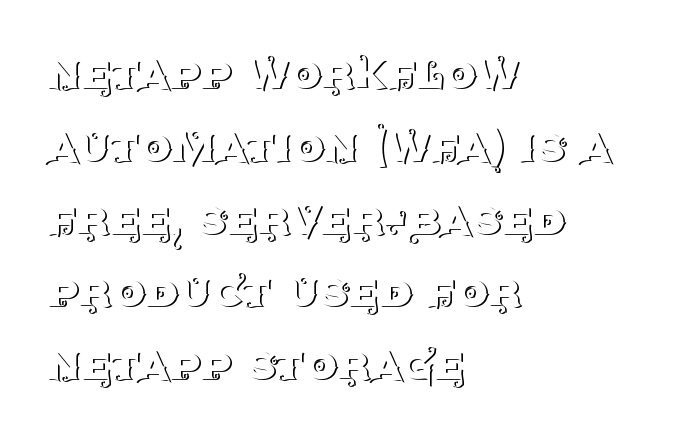
{"serif": "yes", "italic": "no", "bold": "no", "weight": "thin", "width": "normal", "stroke_contrast": "medium", "x_height": "large", "monospaced": "no", "underline": "no", "align": "left", "line_spacing": "normal", "line_spacing_ratio": 1.4, "letter_spacing": "normal", "letter_spacing_em": 0.0, "glyph_px": 52}
